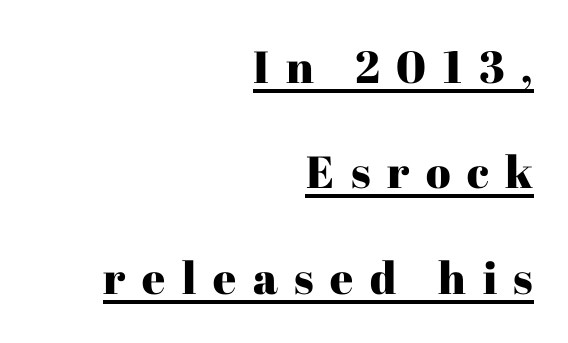
The image shows 45 px serif type, upright; set right-aligned, loose line spacing (2.34x), unusually wide letter spacing (+0.37 em), underlined; high stroke contrast and a medium x-height.
